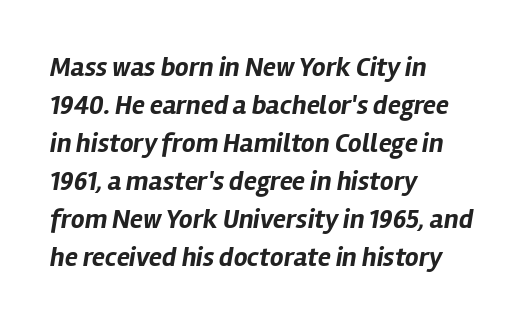
Observe the ordinary spacing: letters are neighbours, not strangers. No word sits above an underline. Set as a true bold cut, around the 700 mark. Tall strokes in this sample are angled rather than plumb.
